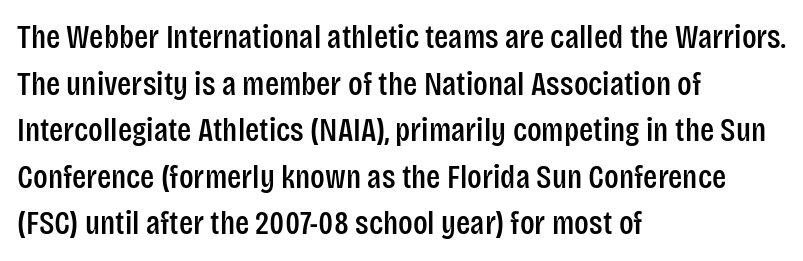
This is roman type, the default non-slanted kind. Type without underlining. The leading is moderate, giving the passage an even texture. Compared with a centered layout, this one pins lines to the left instead.
